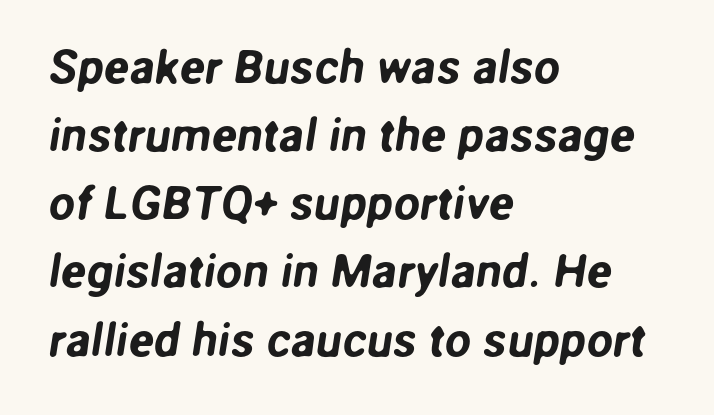
How would I describe the line gaps? Plain and ordinary. Nope, no serifs anywhere on these letters. Nobody drew a line under any word here. If you drew a ruler down the left edge, every line would touch it.
